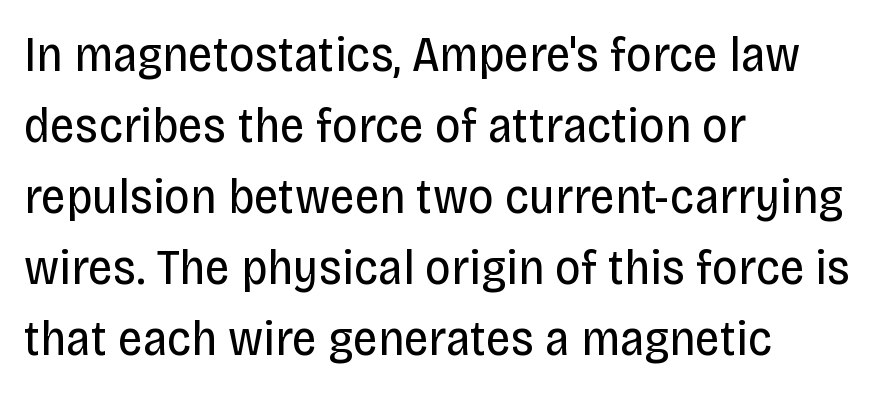
The image shows 50 px regular-weight, condensed sans-serif type, upright; set left-aligned, normal line spacing (1.42x), normal letter spacing, not underlined; low stroke contrast and a large x-height.
